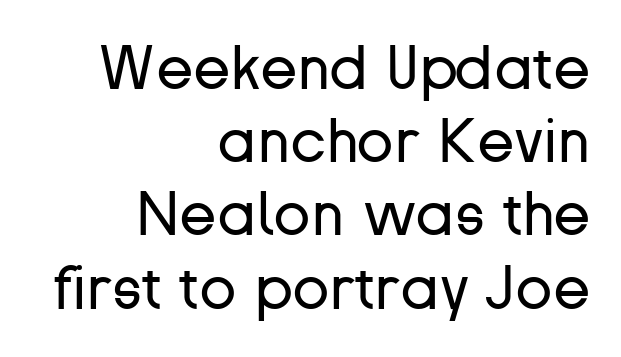
{"serif": "no", "italic": "no", "bold": "no", "weight": "regular", "width": "normal", "stroke_contrast": "low", "x_height": "medium", "monospaced": "no", "underline": "no", "align": "right", "line_spacing_ratio": 1.2, "letter_spacing": "normal", "letter_spacing_em": 0.0, "glyph_px": 61}
